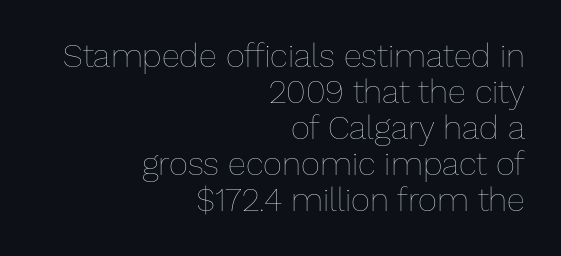
The image shows 33 px thin type, upright; set right-aligned, tight line spacing (1.09x), normal letter spacing, not underlined; low stroke contrast and a medium x-height.
